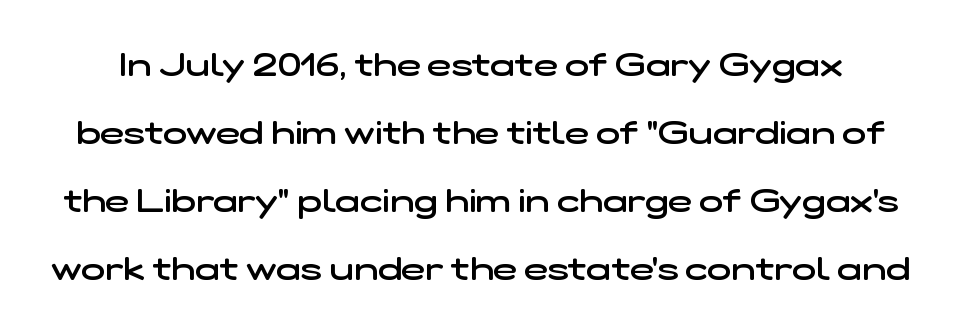
{"serif": "no", "bold": "semi", "weight": "semibold", "width": "wide", "stroke_contrast": "low", "x_height": "medium", "monospaced": "no", "underline": "no", "line_spacing": "loose", "line_spacing_ratio": 2.13, "letter_spacing": "normal", "letter_spacing_em": 0.0, "glyph_px": 32}
